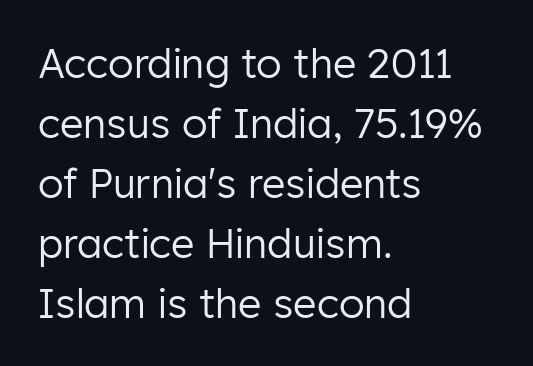
Q: Is the text bold? A: No.
Q: Is the text italic (slanted)? A: No, it is upright.
Q: Is the typeface a serif or a sans-serif typeface? A: Sans-serif.
Q: Is the text underlined? A: No.
Q: How is the paragraph aligned? A: Left-aligned.
Q: Is the spacing between letters normal or unusually wide? A: Normal.
Q: Is the spacing between lines tight, normal or loose? A: Normal.
Q: Width (condensed, normal, or wide)? A: Normal.
Q: Stroke contrast? A: Low.
Q: x-height? A: Medium.
Q: Monospaced? A: No.
